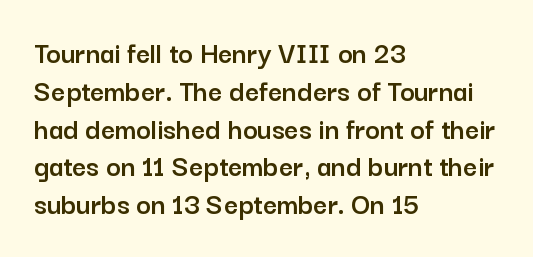
Q: Is the text italic (slanted)? A: No, it is upright.
Q: Is the typeface a serif or a sans-serif typeface? A: Sans-serif.
Q: Is the text underlined? A: No.
Q: How is the paragraph aligned? A: Left-aligned.
Q: Is the spacing between letters normal or unusually wide? A: Normal.
Q: Width (condensed, normal, or wide)? A: Normal.
Q: Stroke contrast? A: Low.
Q: x-height? A: Medium.
Q: Monospaced? A: No.
